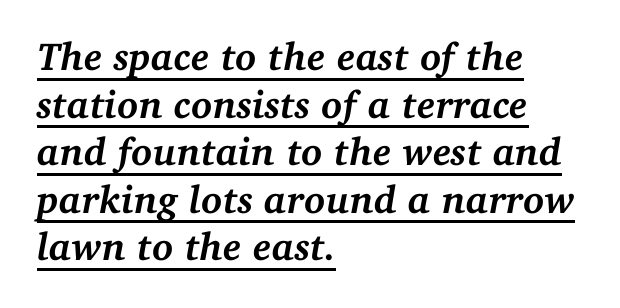
Q: Is the text bold? A: Yes.
Q: Is the text italic (slanted)? A: Yes, it leans right by about 11 degrees.
Q: Is the typeface a serif or a sans-serif typeface? A: Serif.
Q: Is the text underlined? A: Yes.
Q: How is the paragraph aligned? A: Left-aligned.
Q: Is the spacing between letters normal or unusually wide? A: Normal.
Q: Width (condensed, normal, or wide)? A: Normal.
Q: Stroke contrast? A: Medium.
Q: x-height? A: Medium.
Q: Monospaced? A: No.
